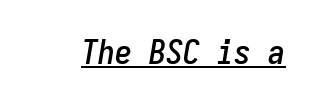
Yep, that's italic — everything's leaning. A typographer would call this underscored text. Fixed-width glyphs throughout — classic coding-font behaviour. The line texture is even and compact thanks to regular tracking.
